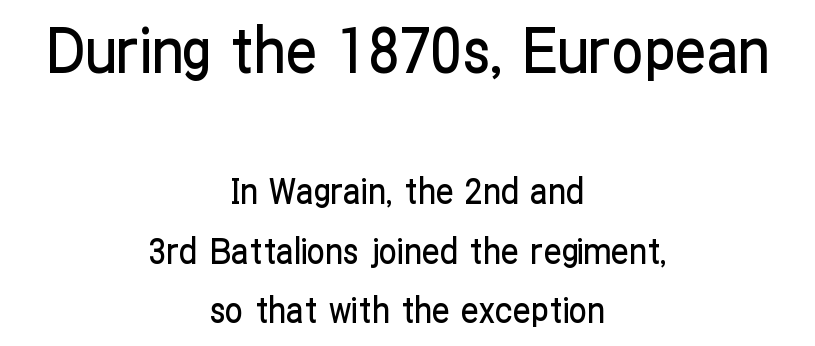
{"serif": "no", "italic": "no", "width": "condensed", "stroke_contrast": "low", "x_height": "medium", "monospaced": "no", "underline": "no", "align": "center", "line_spacing": "normal", "line_spacing_ratio": 1.66, "letter_spacing": "normal", "letter_spacing_em": 0.0, "larger_block": "first", "size_ratio": 1.75, "glyph_px": 63}
